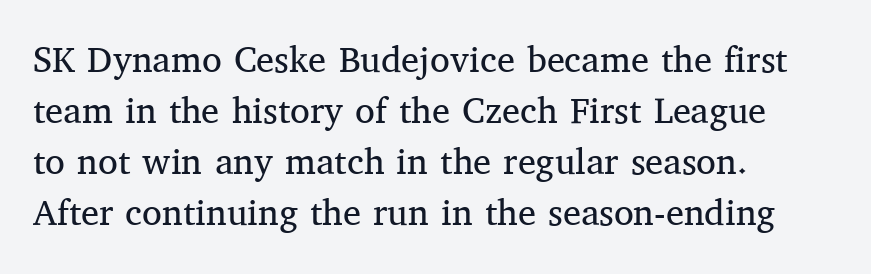
Q: Is the text bold? A: No.
Q: Is the text italic (slanted)? A: No, it is upright.
Q: Is the typeface a serif or a sans-serif typeface? A: Serif.
Q: Is the text underlined? A: No.
Q: How is the paragraph aligned? A: Left-aligned.
Q: Is the spacing between letters normal or unusually wide? A: Normal.
Q: Is the spacing between lines tight, normal or loose? A: Normal.
Q: Width (condensed, normal, or wide)? A: Normal.
Q: Stroke contrast? A: Medium.
Q: x-height? A: Medium.
Q: Monospaced? A: No.
